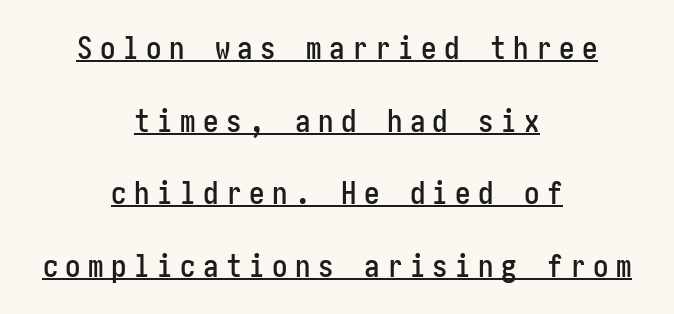
{"serif": "no", "italic": "no", "width": "condensed", "stroke_contrast": "low", "x_height": "medium", "underline": "yes", "align": "center", "line_spacing": "loose", "line_spacing_ratio": 2.34, "letter_spacing": "wide", "letter_spacing_em": 0.24, "glyph_px": 31}
